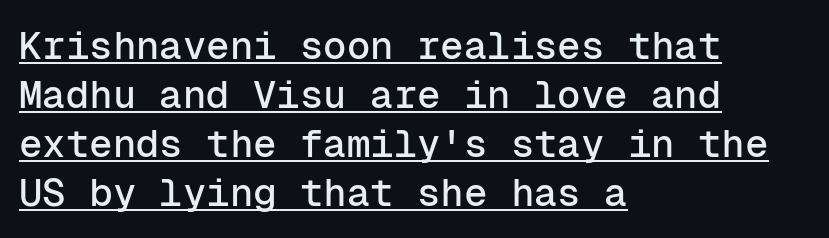
{"serif": "no", "italic": "no", "width": "normal", "stroke_contrast": "low", "x_height": "medium", "monospaced": "yes", "underline": "yes", "align": "left", "line_spacing": "normal", "line_spacing_ratio": 1.26, "letter_spacing": "normal", "letter_spacing_em": 0.0, "glyph_px": 39}
